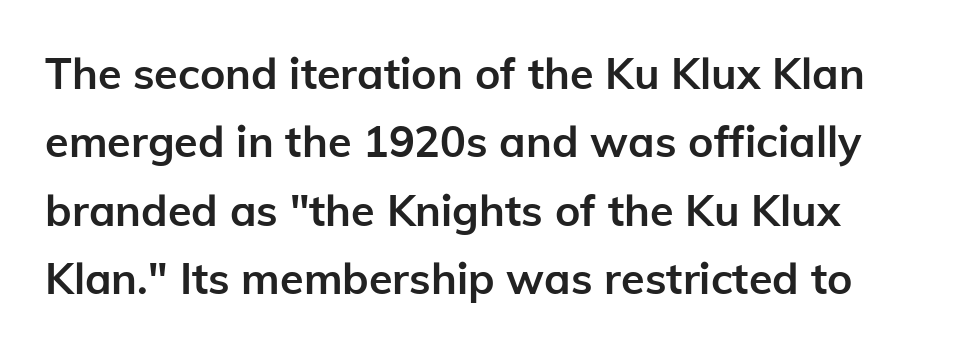
{"serif": "no", "italic": "no", "bold": "yes", "weight": "semibold", "width": "normal", "stroke_contrast": "low", "x_height": "medium", "monospaced": "no", "underline": "no", "line_spacing": "normal", "line_spacing_ratio": 1.59, "letter_spacing": "normal", "letter_spacing_em": 0.0, "glyph_px": 43}
